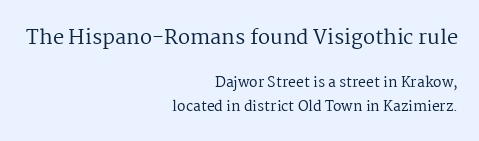
Block one is the big one; block two sits smaller underneath. The weight tops out at a normal text grade. The area under the type is left untouched. Ascenders rise straight up at ninety degrees. These lines are set flush right with a ragged left edge.
